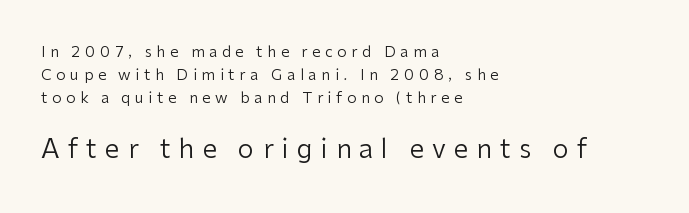
{"italic": "no", "bold": "no", "underline": "no", "align": "left", "line_spacing": "normal", "line_spacing_ratio": 1.54, "letter_spacing": "wide", "letter_spacing_em": 0.31, "larger_block": "second", "size_ratio": 1.73, "glyph_px": 26}
